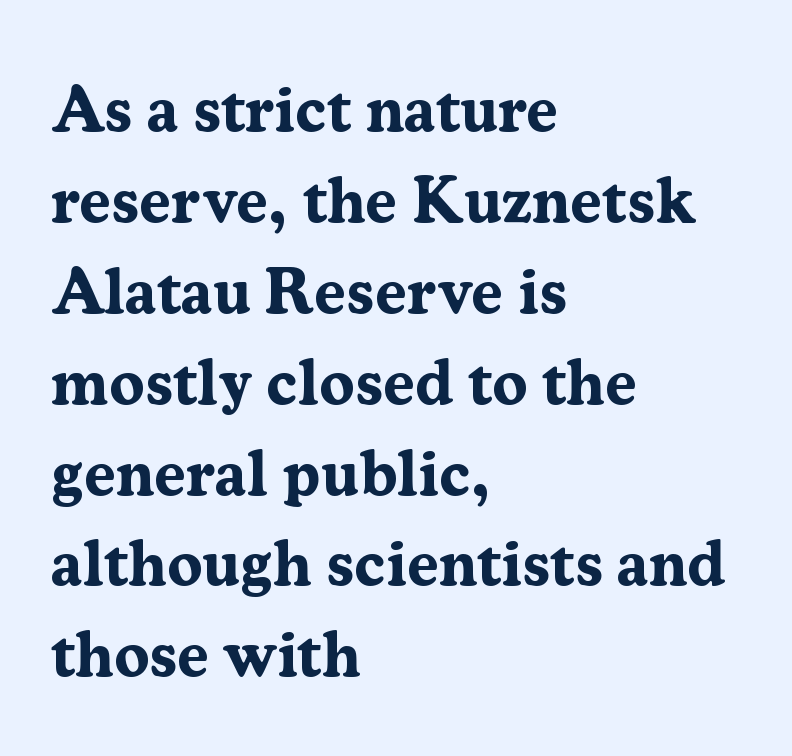
{"serif": "yes", "italic": "no", "bold": "yes", "weight": "bold", "width": "normal", "stroke_contrast": "medium", "x_height": "medium", "monospaced": "no", "underline": "no", "align": "left", "line_spacing": "normal", "line_spacing_ratio": 1.42, "letter_spacing": "normal", "letter_spacing_em": 0.0, "glyph_px": 64}
